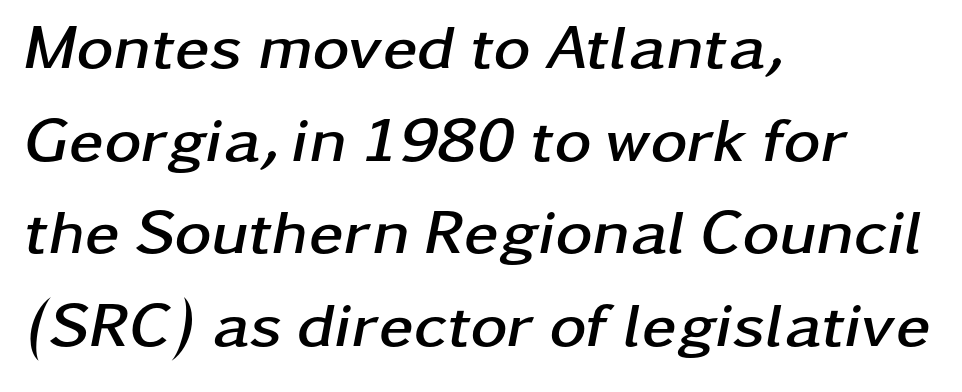
Q: Is the text bold? A: Yes.
Q: Is the text italic (slanted)? A: Yes, it leans right by about 11 degrees.
Q: Is the text underlined? A: No.
Q: How is the paragraph aligned? A: Left-aligned.
Q: Is the spacing between letters normal or unusually wide? A: Normal.
Q: Is the spacing between lines tight, normal or loose? A: Normal.
Q: Width (condensed, normal, or wide)? A: Wide.
Q: Stroke contrast? A: Low.
Q: x-height? A: Medium.
Q: Monospaced? A: No.
